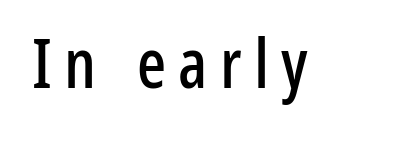
It's the straight-up-and-down kind of type. This sample has the flowing, uneven cadence of proportional lettering. The passage shown is typeset with a sans-serif family. Anything drawn beneath the words? Only blank space.
